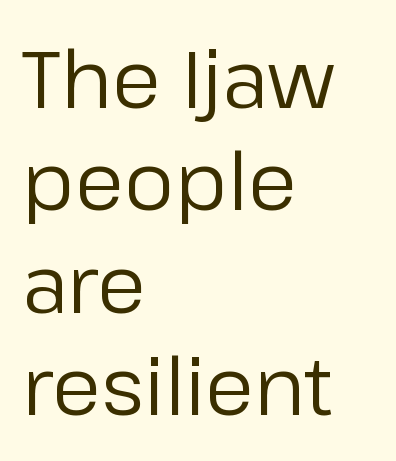
Q: Is the text bold? A: No.
Q: Is the text italic (slanted)? A: No, it is upright.
Q: Is the typeface a serif or a sans-serif typeface? A: Sans-serif.
Q: Is the text underlined? A: No.
Q: How is the paragraph aligned? A: Left-aligned.
Q: Is the spacing between letters normal or unusually wide? A: Normal.
Q: Is the spacing between lines tight, normal or loose? A: Normal.
Q: Width (condensed, normal, or wide)? A: Normal.
Q: Stroke contrast? A: Low.
Q: x-height? A: Medium.
Q: Monospaced? A: No.
